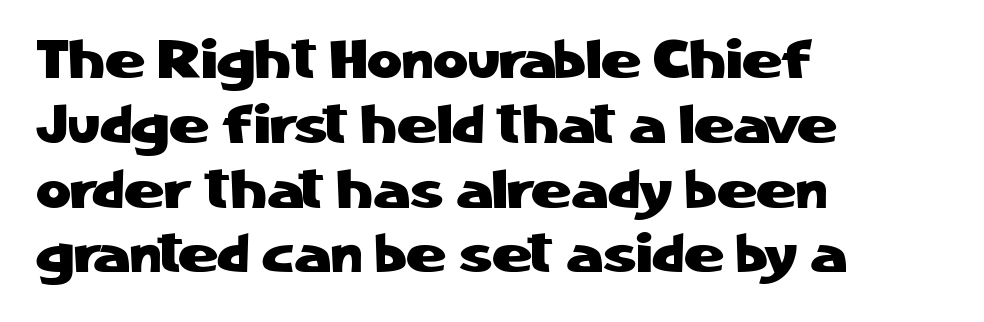
The image shows 54 px sans-serif type, upright; set left-aligned, line spacing 1.2x, normal letter spacing, not underlined; low stroke contrast and a medium x-height.
